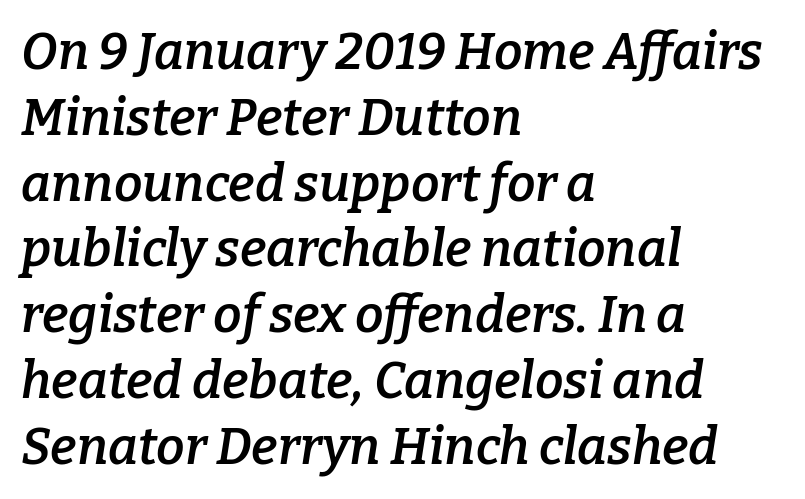
Q: Is the text bold? A: Semi-bold.
Q: Is the text italic (slanted)? A: Yes, it leans right by about 9 degrees.
Q: Is the typeface a serif or a sans-serif typeface? A: Serif.
Q: Is the text underlined? A: No.
Q: How is the paragraph aligned? A: Left-aligned.
Q: Is the spacing between letters normal or unusually wide? A: Normal.
Q: Is the spacing between lines tight, normal or loose? A: Normal.
Q: Width (condensed, normal, or wide)? A: Normal.
Q: Stroke contrast? A: Low.
Q: x-height? A: Medium.
Q: Monospaced? A: No.
